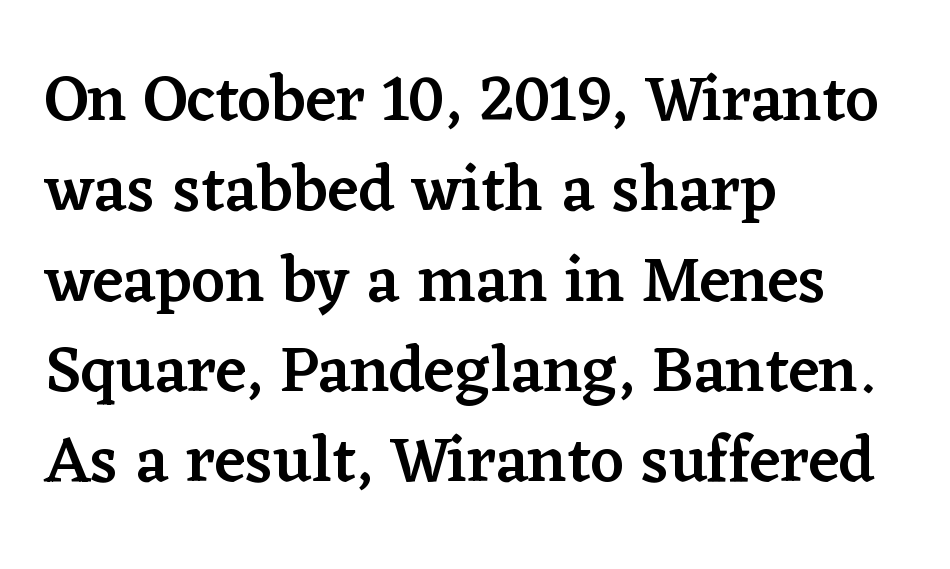
{"serif": "yes", "italic": "no", "bold": "semi", "weight": "semibold", "width": "normal", "stroke_contrast": "low", "x_height": "medium", "monospaced": "no", "underline": "no", "align": "left", "line_spacing": "normal", "line_spacing_ratio": 1.39, "letter_spacing": "normal", "letter_spacing_em": 0.0, "glyph_px": 65}
